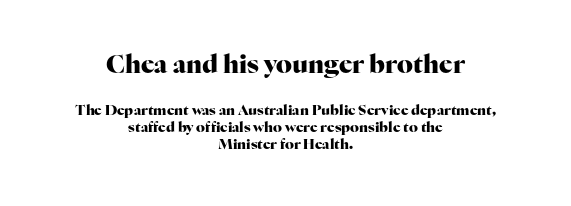
No extra tracking has been applied to these lines. Layout note: lines centered. The emphasis by scale lands on block number one, above. This is the regular roman posture of the typeface. The sample has been set heavy, in full bold. Descender tails drop into unmarked territory.
